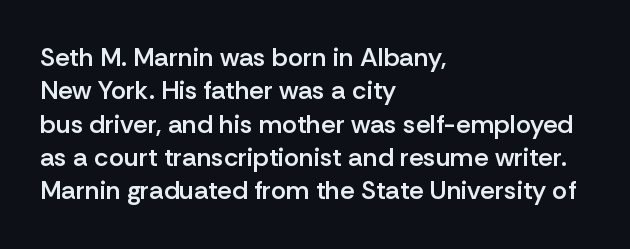
{"italic": "no", "bold": "semi", "underline": "no", "align": "left", "line_spacing": "normal", "line_spacing_ratio": 1.28, "letter_spacing": "normal", "letter_spacing_em": 0.0, "glyph_px": 26}
